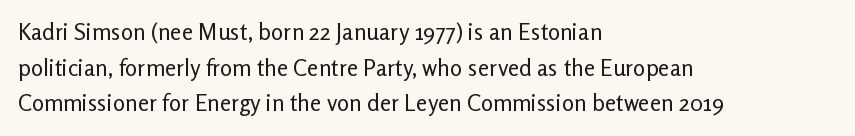
{"italic": "no", "bold": "no", "underline": "no", "align": "left", "line_spacing": "normal", "line_spacing_ratio": 1.55, "letter_spacing": "normal", "letter_spacing_em": 0.0, "glyph_px": 23}
